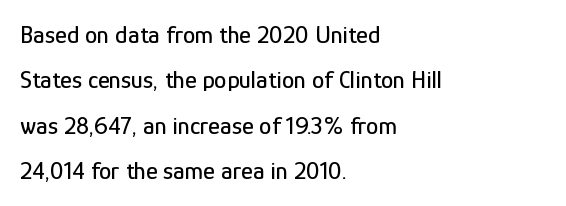
A clean baseline with only descenders dipping below it. A classic flush-left, rag-right setting is used for this passage. The horizontal fit of the characters is conventional and even. If you drew a line through each stem, it would be perfectly vertical.
